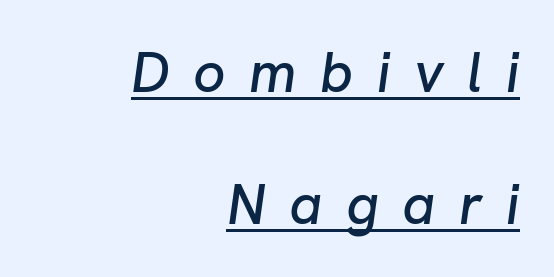
The image shows 57 px text type, italic (leaning right); set right-aligned, loose line spacing (2.31x), unusually wide letter spacing (+0.41 em), underlined; low stroke contrast and a medium x-height.
